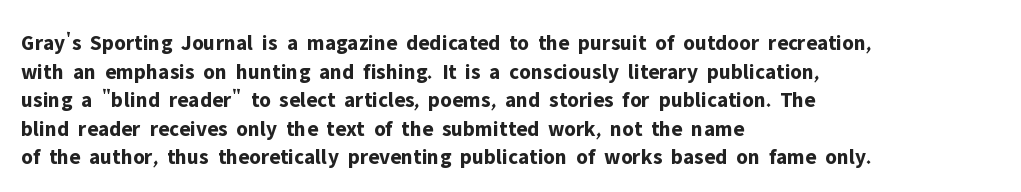
The image shows 22 px bold type, upright; set left-aligned, normal line spacing (1.3x), normal letter spacing, not underlined.
